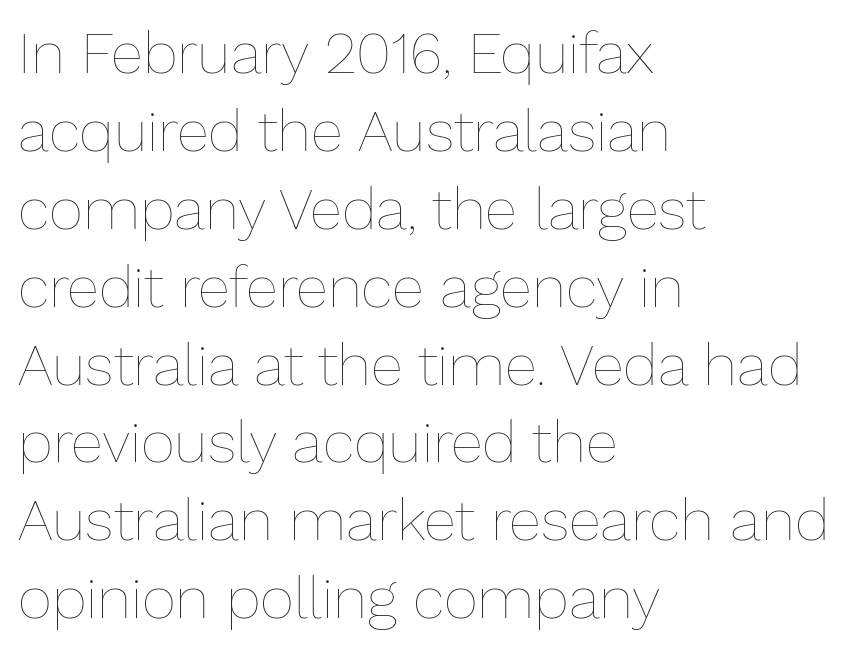
{"italic": "no", "bold": "no", "weight": "thin", "width": "normal", "stroke_contrast": "low", "x_height": "medium", "monospaced": "no", "underline": "no", "align": "left", "line_spacing": "normal", "line_spacing_ratio": 1.32, "letter_spacing": "normal", "letter_spacing_em": 0.0, "glyph_px": 59}
